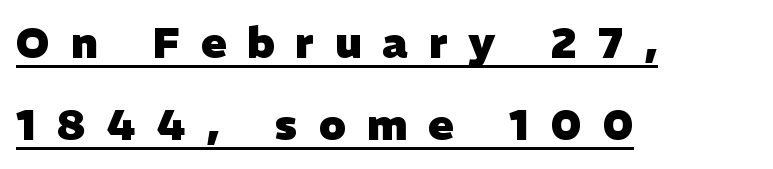
{"serif": "no", "bold": "yes", "weight": "heavy", "width": "normal", "stroke_contrast": "low", "x_height": "medium", "monospaced": "no", "underline": "yes", "align": "left", "line_spacing": "loose", "line_spacing_ratio": 1.96, "letter_spacing": "wide", "letter_spacing_em": 0.5, "glyph_px": 42}
